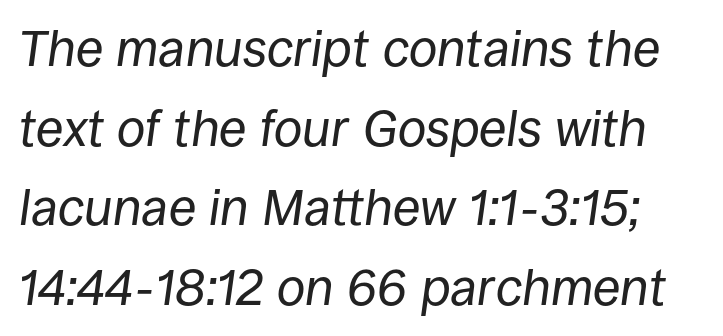
Do the characters align in a grid? No, the font is proportional. Does the lettering tilt? It does — this is italic. The vertical gap from one line to the next is medium. The gap between lines stays unmarked.
